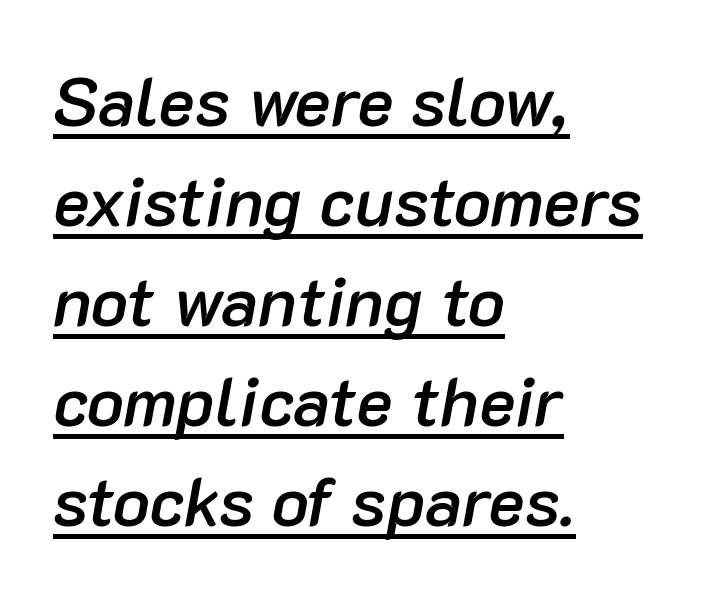
Q: Is the text bold? A: Semi-bold.
Q: Is the text italic (slanted)? A: Yes, it leans right by about 10 degrees.
Q: Is the text underlined? A: Yes.
Q: How is the paragraph aligned? A: Left-aligned.
Q: Is the spacing between letters normal or unusually wide? A: Normal.
Q: Is the spacing between lines tight, normal or loose? A: Normal.
Q: Width (condensed, normal, or wide)? A: Normal.
Q: Stroke contrast? A: Low.
Q: x-height? A: Medium.
Q: Monospaced? A: No.
